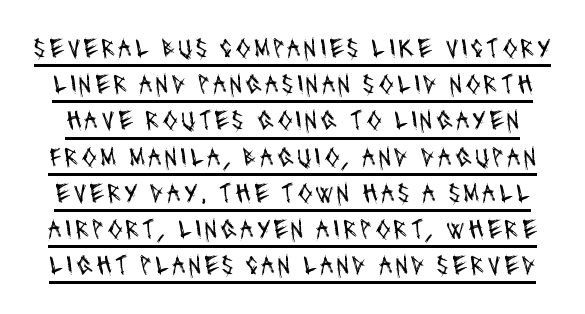
The image shows 27 px text type; set normal line spacing (1.34x), underlined.
